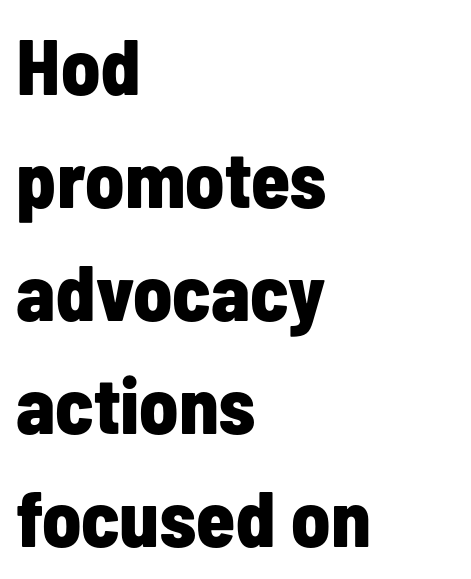
Q: Is the text bold? A: Yes.
Q: Is the text italic (slanted)? A: No, it is upright.
Q: Is the typeface a serif or a sans-serif typeface? A: Sans-serif.
Q: Is the text underlined? A: No.
Q: How is the paragraph aligned? A: Left-aligned.
Q: Is the spacing between letters normal or unusually wide? A: Normal.
Q: Is the spacing between lines tight, normal or loose? A: Normal.
Q: Width (condensed, normal, or wide)? A: Condensed.
Q: Stroke contrast? A: Low.
Q: x-height? A: Medium.
Q: Monospaced? A: No.
